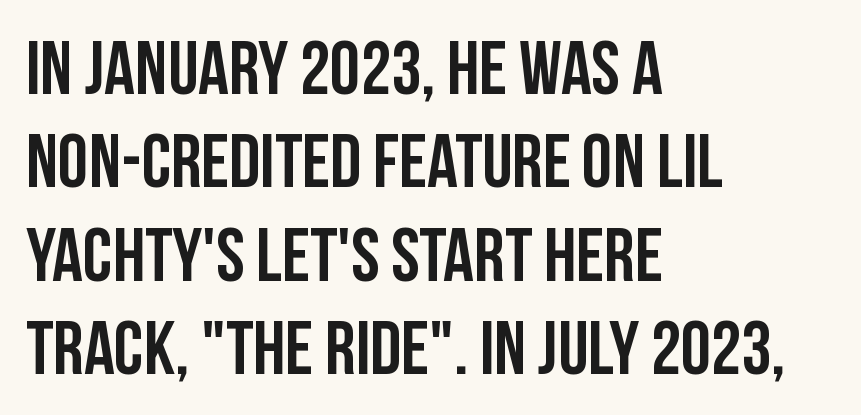
Q: Is the text italic (slanted)? A: No, it is upright.
Q: Is the typeface a serif or a sans-serif typeface? A: Sans-serif.
Q: Is the text underlined? A: No.
Q: How is the paragraph aligned? A: Left-aligned.
Q: Is the spacing between letters normal or unusually wide? A: Normal.
Q: Width (condensed, normal, or wide)? A: Condensed.
Q: Stroke contrast? A: Low.
Q: x-height? A: Large.
Q: Monospaced? A: No.
